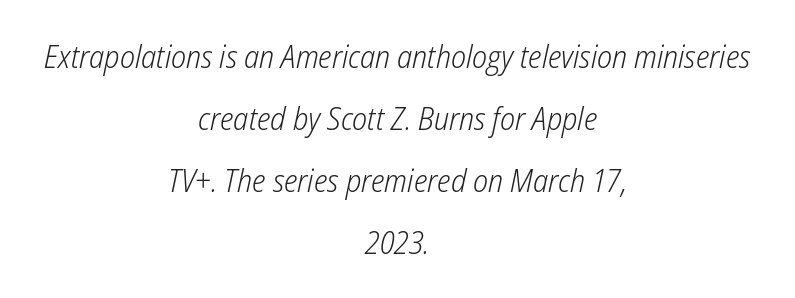
Q: Is the text bold? A: No.
Q: Is the text italic (slanted)? A: Yes, it leans right by about 12 degrees.
Q: Is the text underlined? A: No.
Q: How is the paragraph aligned? A: Centered.
Q: Is the spacing between letters normal or unusually wide? A: Normal.
Q: Is the spacing between lines tight, normal or loose? A: Loose.
Q: Width (condensed, normal, or wide)? A: Condensed.
Q: Stroke contrast? A: Low.
Q: x-height? A: Medium.
Q: Monospaced? A: No.
